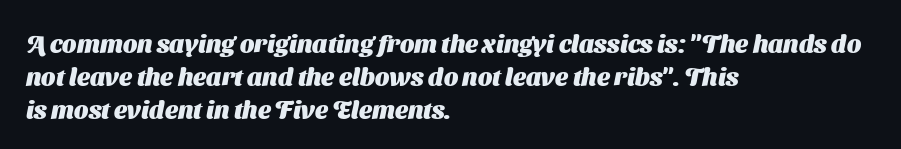
Q: Is the text bold? A: Yes.
Q: Is the text underlined? A: No.
Q: How is the paragraph aligned? A: Left-aligned.
Q: Is the spacing between letters normal or unusually wide? A: Normal.
Q: Is the spacing between lines tight, normal or loose? A: Normal.
